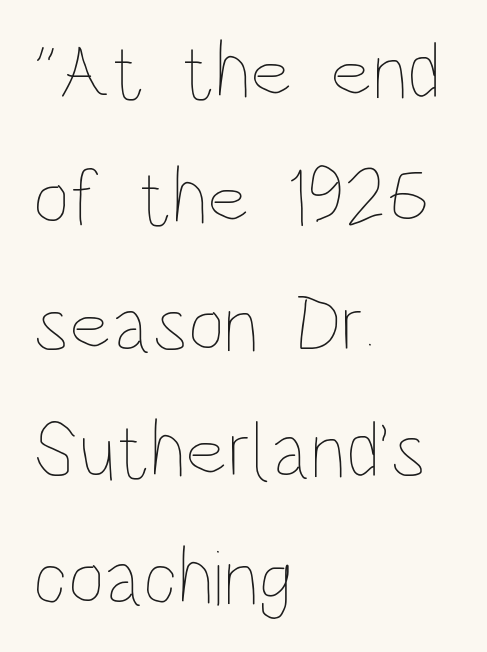
These lines stack with their left ends in a neat column. The gaps between neighbouring characters are ordinary and unremarkable. The line-height multiplier appears to be the usual default. The specimen reads as upright at a glance. Anything drawn beneath the words? Only blank space.
